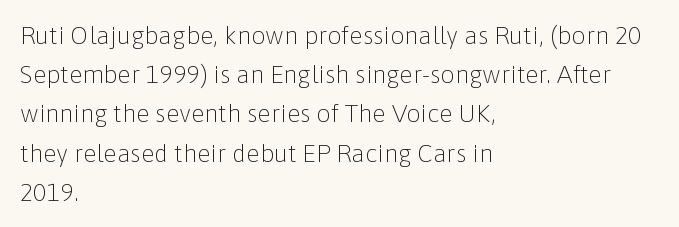
Q: Is the text bold? A: No.
Q: Is the text italic (slanted)? A: No, it is upright.
Q: Is the text underlined? A: No.
Q: How is the paragraph aligned? A: Left-aligned.
Q: Is the spacing between letters normal or unusually wide? A: Normal.
Q: Is the spacing between lines tight, normal or loose? A: Normal.
